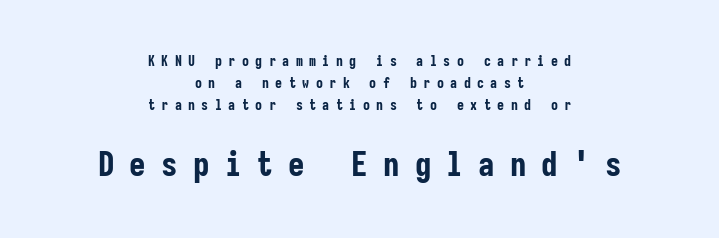
The image shows 33 px bold, condensed sans-serif type, upright, monospaced; set centered, normal line spacing (1.56x), unusually wide letter spacing (+0.46 em), not underlined; the second (bottom) block is 2.36x larger; low stroke contrast and a medium x-height.
